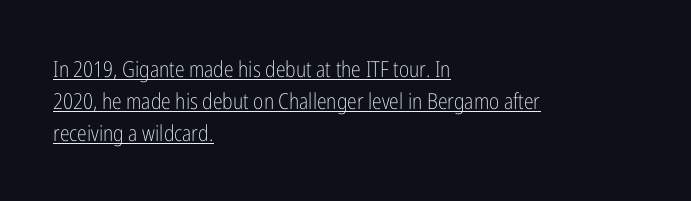
{"italic": "no", "bold": "no", "underline": "yes", "align": "left", "line_spacing": "normal", "line_spacing_ratio": 1.45, "letter_spacing": "normal", "letter_spacing_em": 0.0, "glyph_px": 22}
